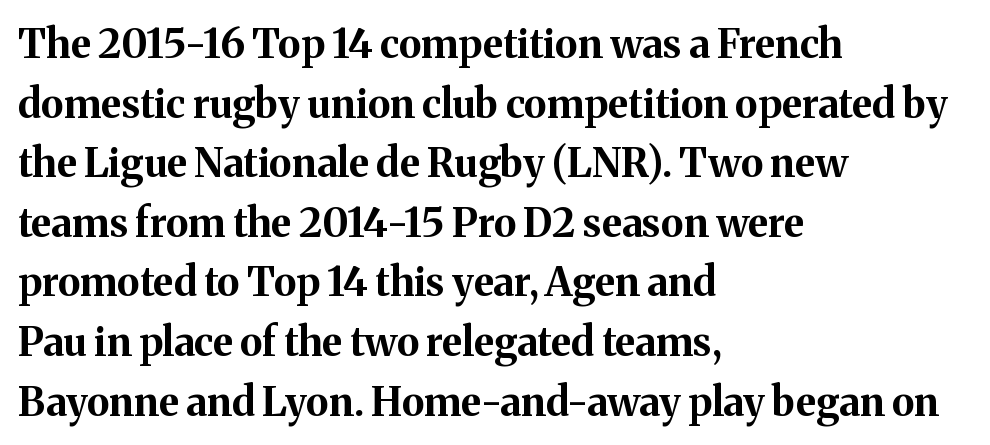
Q: Is the text bold? A: Yes.
Q: Is the text italic (slanted)? A: No, it is upright.
Q: Is the typeface a serif or a sans-serif typeface? A: Serif.
Q: Is the text underlined? A: No.
Q: How is the paragraph aligned? A: Left-aligned.
Q: Is the spacing between letters normal or unusually wide? A: Normal.
Q: Is the spacing between lines tight, normal or loose? A: Normal.
Q: Width (condensed, normal, or wide)? A: Normal.
Q: Stroke contrast? A: Medium.
Q: x-height? A: Medium.
Q: Monospaced? A: No.
